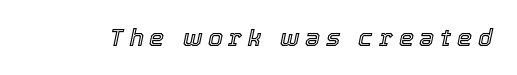
{"italic": "yes", "lean": "right", "slant_degrees": 12, "underline": "no", "letter_spacing": "wide", "letter_spacing_em": 0.24, "glyph_px": 24}
